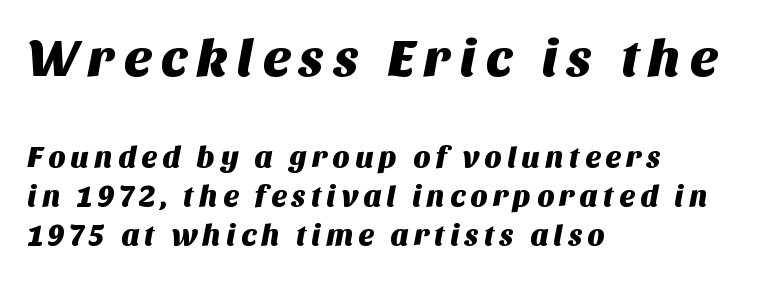
The image shows 53 px sans-serif type; set left-aligned, normal line spacing (1.31x), not underlined; the first (top) block is 1.77x larger; medium stroke contrast and a large x-height.
